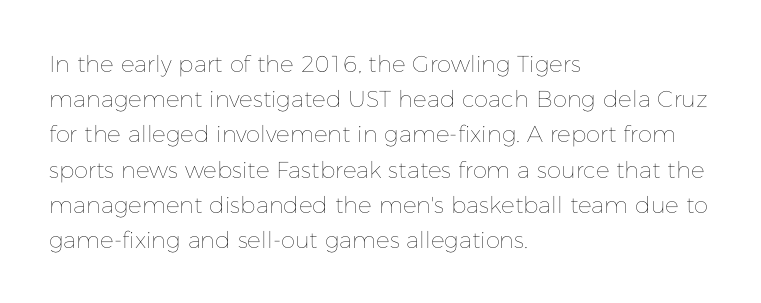
{"italic": "no", "bold": "no", "underline": "no", "align": "left", "line_spacing": "normal", "line_spacing_ratio": 1.53, "letter_spacing": "normal", "letter_spacing_em": 0.0, "glyph_px": 23}
